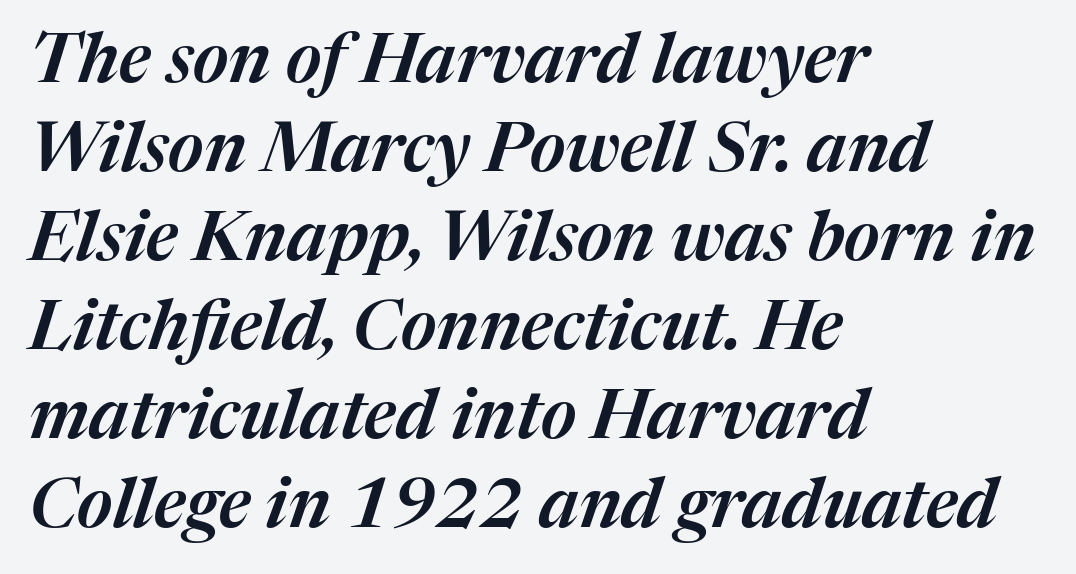
{"italic": "yes", "lean": "right", "slant_degrees": 17, "width": "normal", "stroke_contrast": "medium", "x_height": "medium", "monospaced": "no", "underline": "no", "align": "left", "line_spacing": "normal", "line_spacing_ratio": 1.29, "letter_spacing": "normal", "letter_spacing_em": 0.0, "glyph_px": 69}
